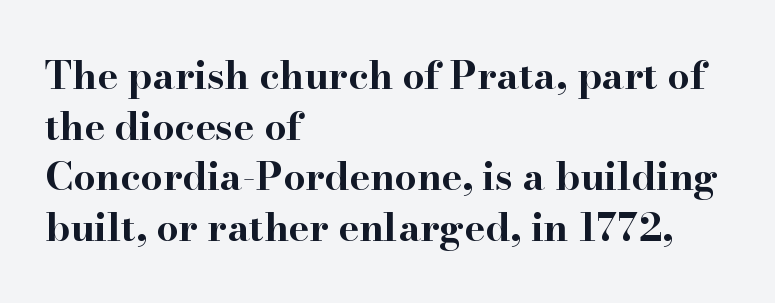
The image shows 39 px bold, wide serif type, upright; set left-aligned, normal line spacing (1.3x), normal letter spacing, not underlined; high stroke contrast and a small x-height.
